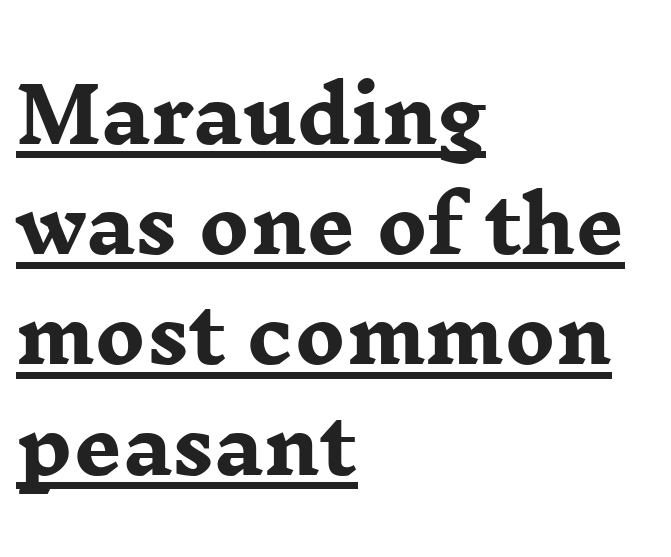
The image shows 75 px heavy, wide serif type, upright; set left-aligned, normal line spacing (1.47x), normal letter spacing, underlined; low stroke contrast and a medium x-height.
